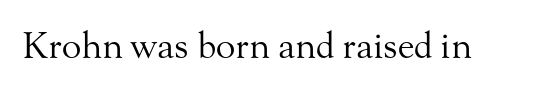
Q: Is the text bold? A: No.
Q: Is the text italic (slanted)? A: No, it is upright.
Q: Is the typeface a serif or a sans-serif typeface? A: Serif.
Q: Is the text underlined? A: No.
Q: Is the spacing between letters normal or unusually wide? A: Normal.
Q: Width (condensed, normal, or wide)? A: Normal.
Q: Stroke contrast? A: Medium.
Q: x-height? A: Small.
Q: Monospaced? A: No.
